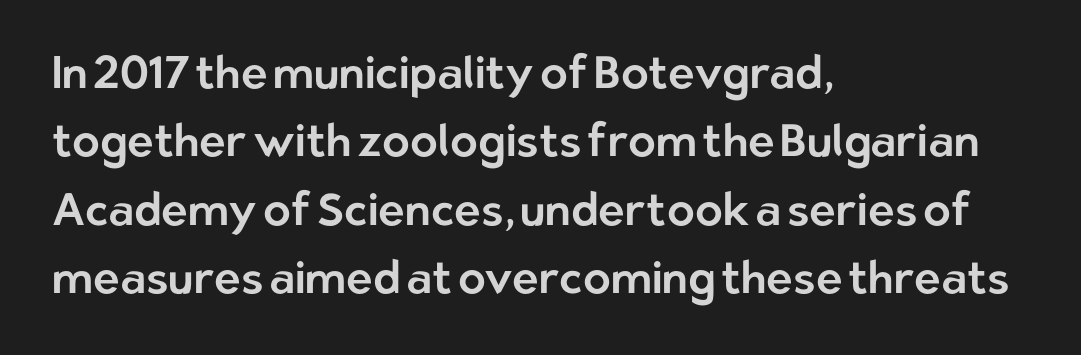
The image shows 45 px sans-serif type, upright; set left-aligned, normal line spacing (1.52x), normal letter spacing, not underlined; low stroke contrast and a medium x-height.
